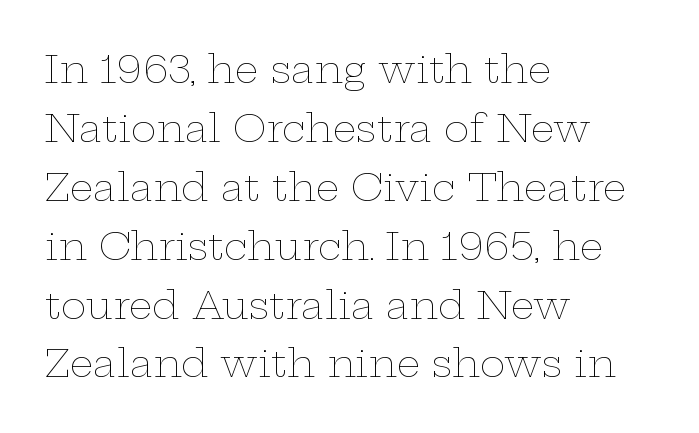
{"italic": "no", "bold": "no", "weight": "thin", "width": "wide", "stroke_contrast": "low", "x_height": "medium", "monospaced": "no", "underline": "no", "align": "left", "line_spacing": "normal", "line_spacing_ratio": 1.55, "letter_spacing": "normal", "letter_spacing_em": 0.0, "glyph_px": 38}
